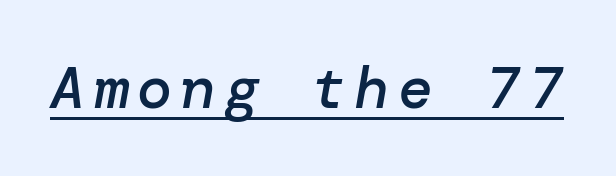
The image shows 58 px semibold type, italic (leaning right); set underlined; low stroke contrast and a medium x-height.
